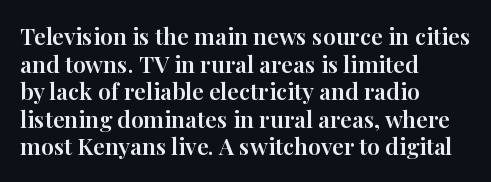
The line texture is even and compact thanks to regular tracking. These lines stack with their left ends in a neat column. The lettering stays uniformly vertical, giving the passage a roman look. Check the space under the baseline: it is left empty.
